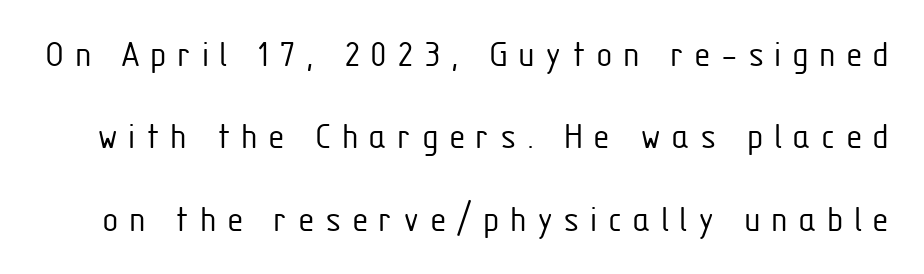
{"serif": "no", "italic": "no", "bold": "no", "weight": "light", "width": "condensed", "stroke_contrast": "low", "x_height": "medium", "monospaced": "no", "underline": "no", "line_spacing": "loose", "line_spacing_ratio": 2.17, "letter_spacing": "wide", "letter_spacing_em": 0.27, "glyph_px": 38}
